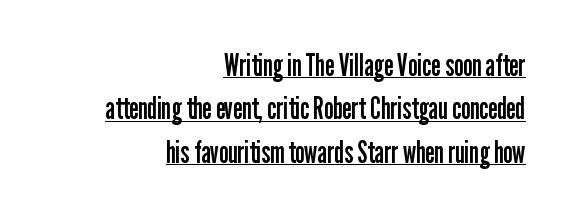
Q: Is the text bold? A: No.
Q: Is the text italic (slanted)? A: No, it is upright.
Q: Is the typeface a serif or a sans-serif typeface? A: Sans-serif.
Q: Is the text underlined? A: Yes.
Q: How is the paragraph aligned? A: Right-aligned.
Q: Is the spacing between letters normal or unusually wide? A: Normal.
Q: Is the spacing between lines tight, normal or loose? A: Normal.
Q: Width (condensed, normal, or wide)? A: Condensed.
Q: Stroke contrast? A: Low.
Q: x-height? A: Medium.
Q: Monospaced? A: No.
